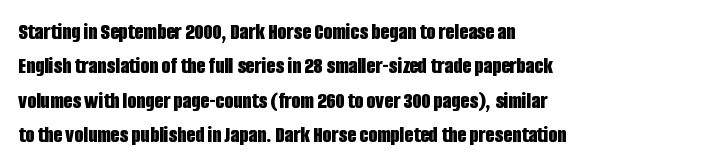
Is the letter spacing exaggerated? No — it looks like the ordinary default. Reading down the block, your eye returns to a fixed left position each line. Heavy-handed strokes throughout: this text is bold. Just letters on the line, the space beneath them empty. Baseline-to-baseline distance is the conventional proportion of letter height. A roman cut, with each character standing at attention.
